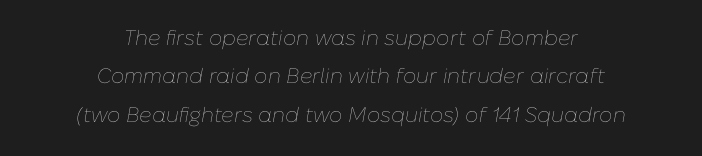
Notice how the passage keeps no hard edge, just a central spine. Bold? No — there's no thickening of the strokes. The zone under the glyphs is completely vacant. Observe the ordinary spacing: letters are neighbours, not strangers. The rendering applies a slant to the glyphs.
